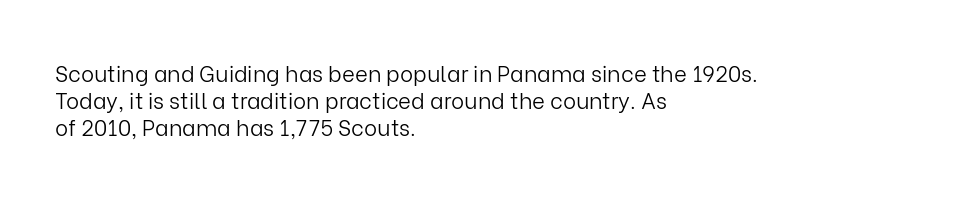
Q: Is the text bold? A: No.
Q: Is the text italic (slanted)? A: No, it is upright.
Q: Is the text underlined? A: No.
Q: How is the paragraph aligned? A: Left-aligned.
Q: Is the spacing between letters normal or unusually wide? A: Normal.
